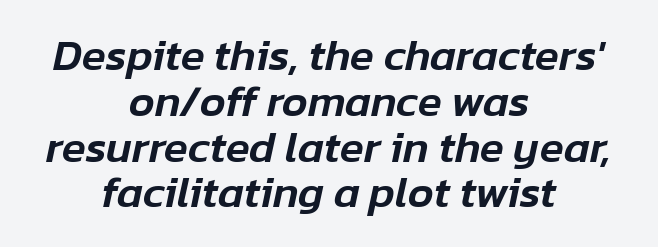
{"italic": "yes", "lean": "right", "slant_degrees": 12, "width": "normal", "stroke_contrast": "low", "x_height": "medium", "monospaced": "no", "underline": "no", "align": "center", "line_spacing": "tight", "line_spacing_ratio": 1.04, "letter_spacing": "normal", "letter_spacing_em": 0.0, "glyph_px": 44}
